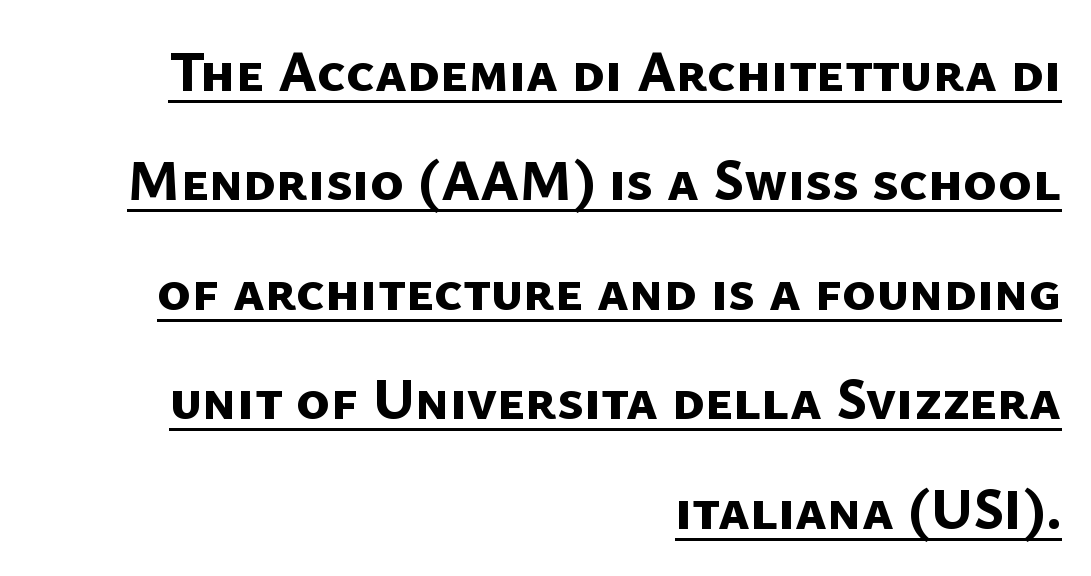
Q: Is the text bold? A: Yes.
Q: Is the typeface a serif or a sans-serif typeface? A: Sans-serif.
Q: Is the text underlined? A: Yes.
Q: How is the paragraph aligned? A: Right-aligned.
Q: Is the spacing between letters normal or unusually wide? A: Normal.
Q: Is the spacing between lines tight, normal or loose? A: Loose.
Q: Width (condensed, normal, or wide)? A: Normal.
Q: Stroke contrast? A: Low.
Q: x-height? A: Medium.
Q: Monospaced? A: No.
